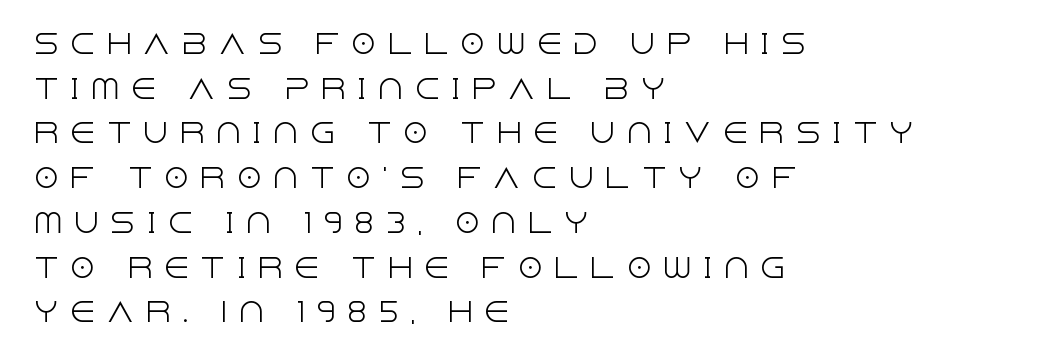
The image shows 26 px text type, upright; set left-aligned, line spacing 1.72x, unusually wide letter spacing (+0.4 em), not underlined.
